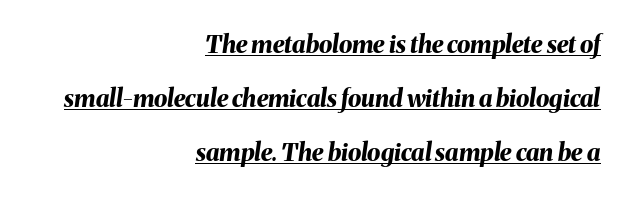
Q: Is the text bold? A: Yes.
Q: Is the text italic (slanted)? A: Yes, it leans right by about 8 degrees.
Q: Is the text underlined? A: Yes.
Q: How is the paragraph aligned? A: Right-aligned.
Q: Is the spacing between letters normal or unusually wide? A: Normal.
Q: Is the spacing between lines tight, normal or loose? A: Loose.
